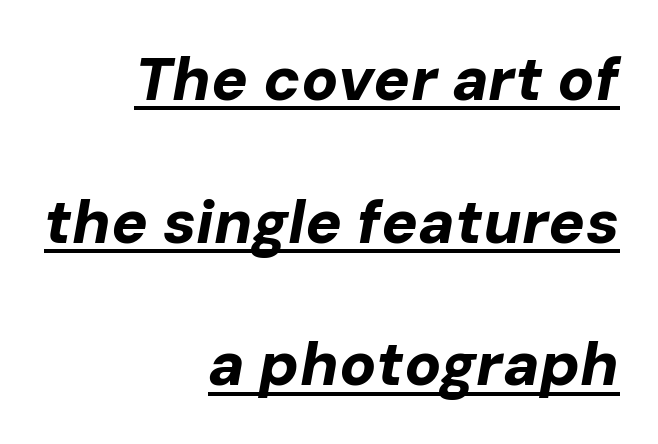
Q: Is the text bold? A: Yes.
Q: Is the text italic (slanted)? A: Yes, it leans right by about 10 degrees.
Q: Is the text underlined? A: Yes.
Q: How is the paragraph aligned? A: Right-aligned.
Q: Is the spacing between letters normal or unusually wide? A: Normal.
Q: Is the spacing between lines tight, normal or loose? A: Loose.
Q: Width (condensed, normal, or wide)? A: Normal.
Q: Stroke contrast? A: Low.
Q: x-height? A: Medium.
Q: Monospaced? A: No.
